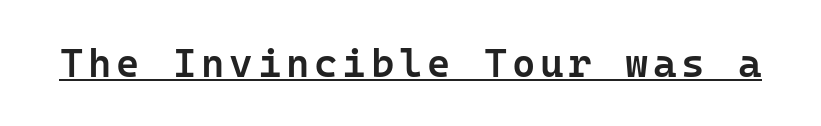
Q: Is the text bold? A: Semi-bold.
Q: Is the text italic (slanted)? A: No, it is upright.
Q: Is the typeface a serif or a sans-serif typeface? A: Sans-serif.
Q: Is the text underlined? A: Yes.
Q: Width (condensed, normal, or wide)? A: Normal.
Q: Stroke contrast? A: Low.
Q: x-height? A: Medium.
